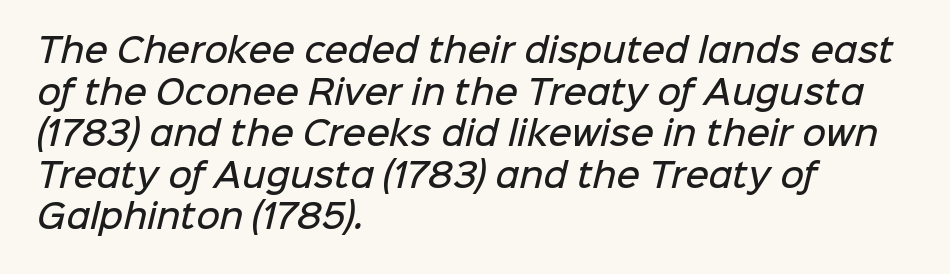
{"serif": "no", "bold": "semi", "weight": "semibold", "width": "normal", "stroke_contrast": "low", "x_height": "medium", "monospaced": "no", "underline": "no", "align": "left", "line_spacing": "normal", "line_spacing_ratio": 1.3, "letter_spacing": "normal", "letter_spacing_em": 0.0, "glyph_px": 32}
